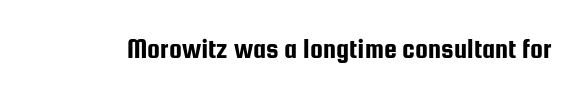
A typesetter would mark this as roman, not italic. The type is set solid horizontally, with unmodified tracking. Plain, unruled lines of type. The passage shown is typeset with a sans-serif family.
